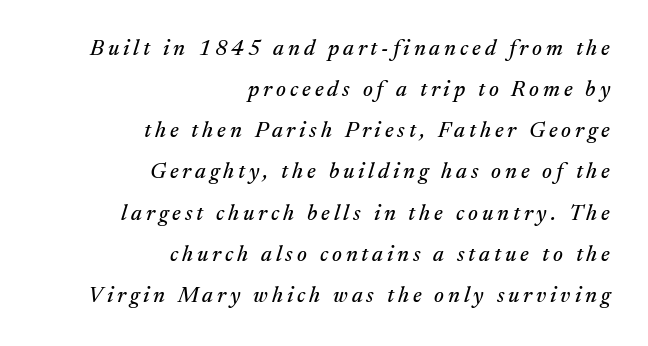
{"italic": "yes", "lean": "right", "slant_degrees": 17, "underline": "no", "align": "right", "line_spacing_ratio": 1.87, "glyph_px": 22}
